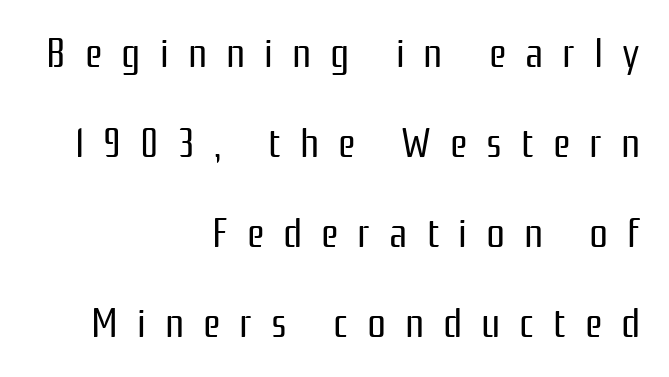
Q: Is the text bold? A: No.
Q: Is the text italic (slanted)? A: No, it is upright.
Q: Is the typeface a serif or a sans-serif typeface? A: Sans-serif.
Q: Is the text underlined? A: No.
Q: How is the paragraph aligned? A: Right-aligned.
Q: Is the spacing between letters normal or unusually wide? A: Unusually wide.
Q: Is the spacing between lines tight, normal or loose? A: Loose.
Q: Width (condensed, normal, or wide)? A: Condensed.
Q: Stroke contrast? A: Low.
Q: x-height? A: Medium.
Q: Monospaced? A: No.
